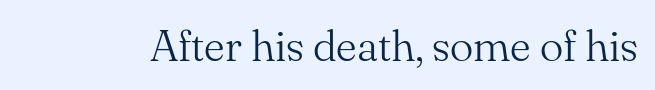
Weight: not bold — regular or lighter. A typesetter would call this proportional, since set widths differ per character. Honestly, there is no underline to notice here at all. Tracking here is standard; glyphs follow each other at the usual distance. This sample uses an upright cut, with every glyph sitting square on the baseline.
